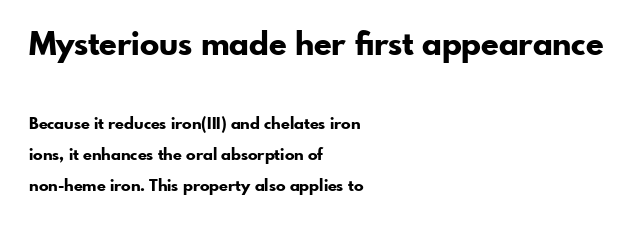
Q: Is the text bold? A: Yes.
Q: Is the text italic (slanted)? A: No, it is upright.
Q: Is the typeface a serif or a sans-serif typeface? A: Sans-serif.
Q: Is the text underlined? A: No.
Q: How is the paragraph aligned? A: Left-aligned.
Q: Is the spacing between letters normal or unusually wide? A: Normal.
Q: Is the spacing between lines tight, normal or loose? A: Loose.
Q: Which block of text is set in a larger size, the first (top) or the second (bottom)? A: The first (top) one.
Q: Width (condensed, normal, or wide)? A: Normal.
Q: Stroke contrast? A: Low.
Q: x-height? A: Small.
Q: Monospaced? A: No.
